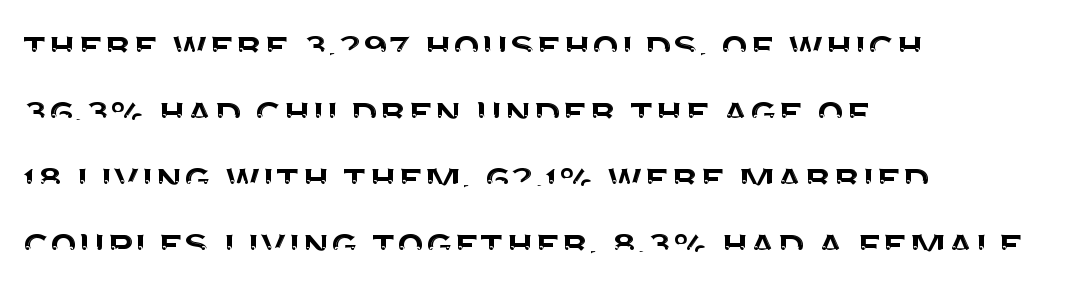
{"serif": "no", "italic": "no", "width": "normal", "stroke_contrast": "medium", "x_height": "large", "monospaced": "no", "underline": "no", "align": "left", "line_spacing": "normal", "line_spacing_ratio": 1.47, "letter_spacing": "normal", "letter_spacing_em": 0.0, "glyph_px": 45}
